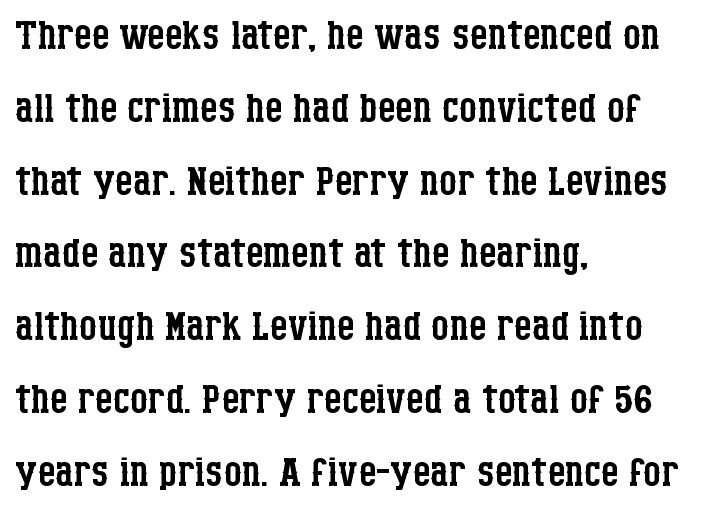
The image shows 56 px regular-weight, condensed serif type, upright; set left-aligned, normal line spacing (1.3x), normal letter spacing, not underlined; low stroke contrast and a large x-height.
